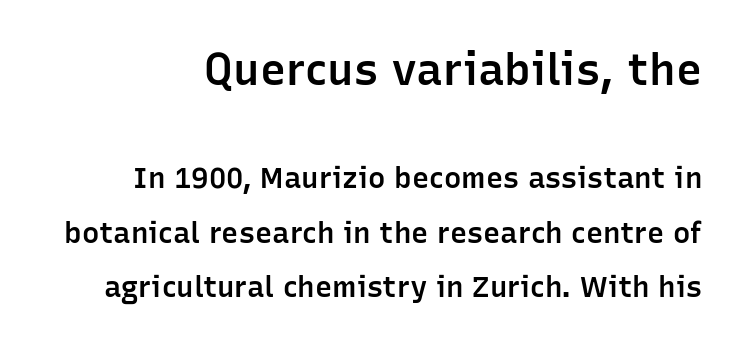
The image shows 44 px semibold sans-serif type, upright; set line spacing 1.87x, normal letter spacing, not underlined; the first (top) block is 1.52x larger; low stroke contrast and a medium x-height.
